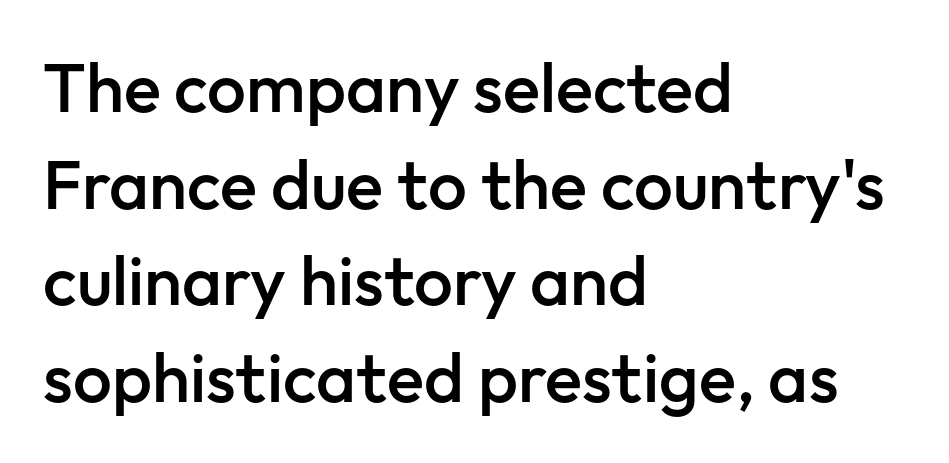
{"serif": "no", "italic": "no", "bold": "semi", "weight": "semibold", "width": "normal", "stroke_contrast": "low", "x_height": "medium", "monospaced": "no", "underline": "no", "align": "left", "line_spacing": "normal", "line_spacing_ratio": 1.4, "letter_spacing": "normal", "letter_spacing_em": 0.0, "glyph_px": 69}
